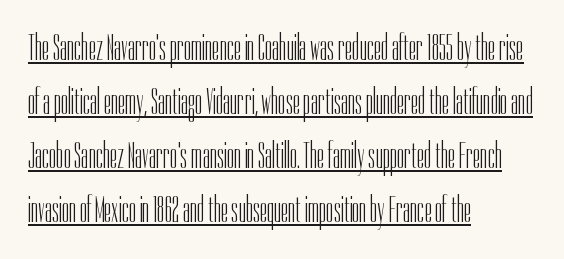
{"serif": "no", "italic": "no", "bold": "no", "weight": "light", "width": "condensed", "stroke_contrast": "low", "x_height": "medium", "monospaced": "no", "underline": "yes", "align": "left", "line_spacing": "normal", "line_spacing_ratio": 1.46, "letter_spacing": "normal", "letter_spacing_em": 0.0, "glyph_px": 37}
